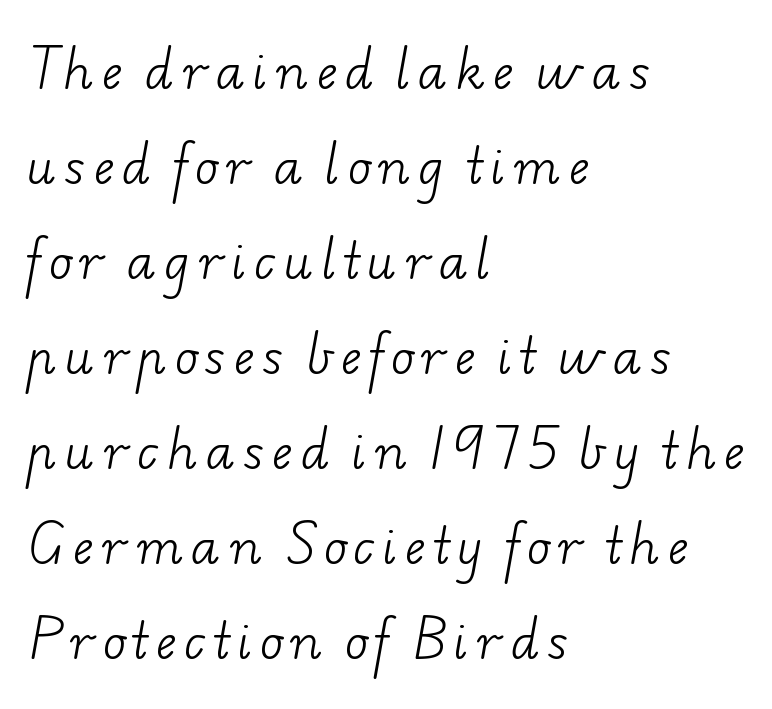
All the whitespace from short lines collects on the right. The glyphs are unaccompanied by any horizontal stroke below them. The typeface chosen for these lines features serifs. Loosely led — the rows are spread out. Here the designer chose a conventional face with non-uniform glyph widths. Stroke mass is kept to a normal reading level or below.
